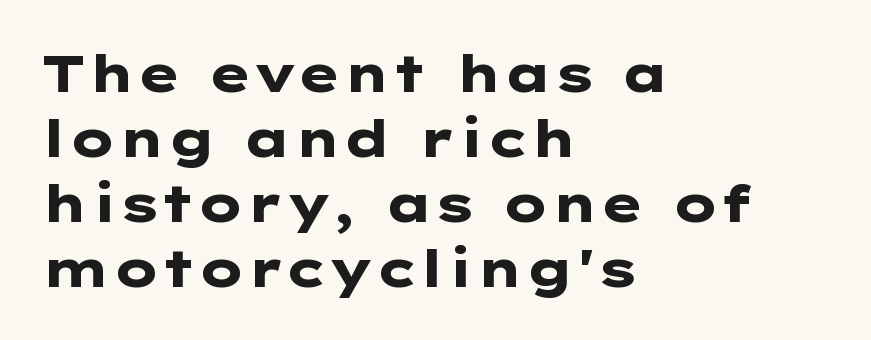
The image shows 52 px heavy, wide sans-serif type, upright; set left-aligned, normal line spacing (1.25x), normal letter spacing, not underlined; low stroke contrast and a medium x-height.
